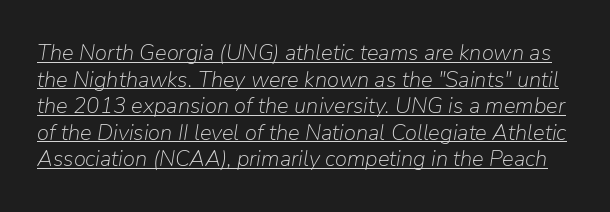
{"italic": "yes", "lean": "right", "slant_degrees": 9, "bold": "no", "underline": "yes", "line_spacing_ratio": 1.21, "letter_spacing": "normal", "letter_spacing_em": 0.0, "glyph_px": 22}
